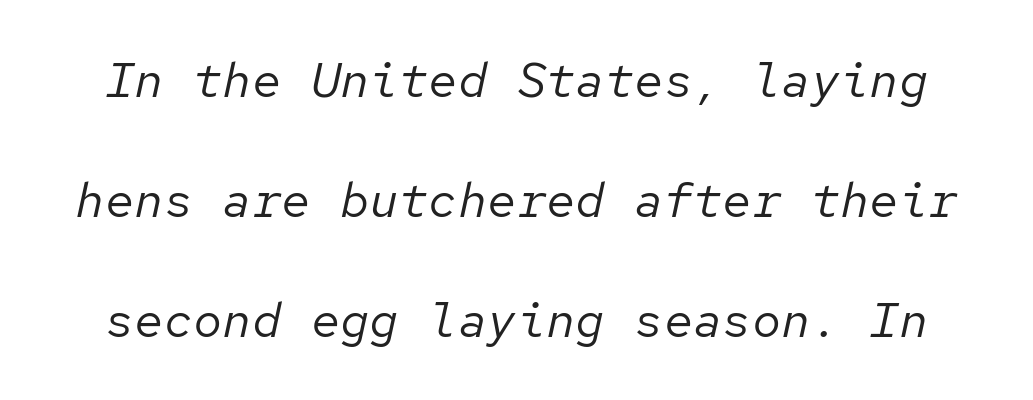
The image shows 49 px regular-weight type, italic (leaning right), monospaced; set loose line spacing (2.45x), normal letter spacing, not underlined; low stroke contrast and a medium x-height.
